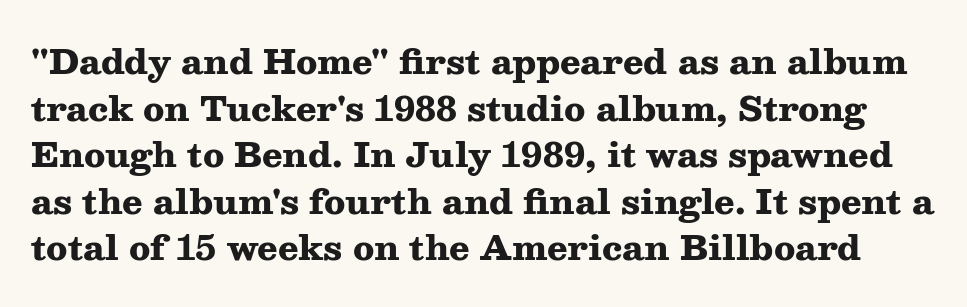
Q: Is the text bold? A: Yes.
Q: Is the text italic (slanted)? A: No, it is upright.
Q: Is the typeface a serif or a sans-serif typeface? A: Serif.
Q: Is the text underlined? A: No.
Q: Is the spacing between letters normal or unusually wide? A: Normal.
Q: Is the spacing between lines tight, normal or loose? A: Normal.
Q: Width (condensed, normal, or wide)? A: Wide.
Q: Stroke contrast? A: Medium.
Q: x-height? A: Medium.
Q: Monospaced? A: No.
